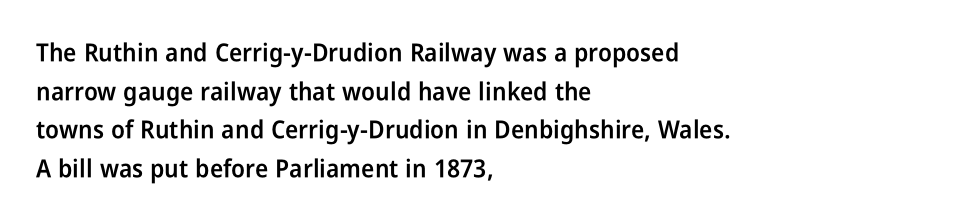
Q: Is the text bold? A: Semi-bold.
Q: Is the text italic (slanted)? A: No, it is upright.
Q: Is the text underlined? A: No.
Q: How is the paragraph aligned? A: Left-aligned.
Q: Is the spacing between letters normal or unusually wide? A: Normal.
Q: Is the spacing between lines tight, normal or loose? A: Normal.
